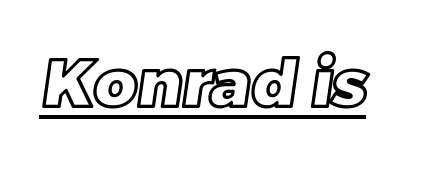
Compared with typical body copy, the letter spacing here is the same. Here the designer chose a conventional face with non-uniform glyph widths. Looks like someone drew a line under every word here.
